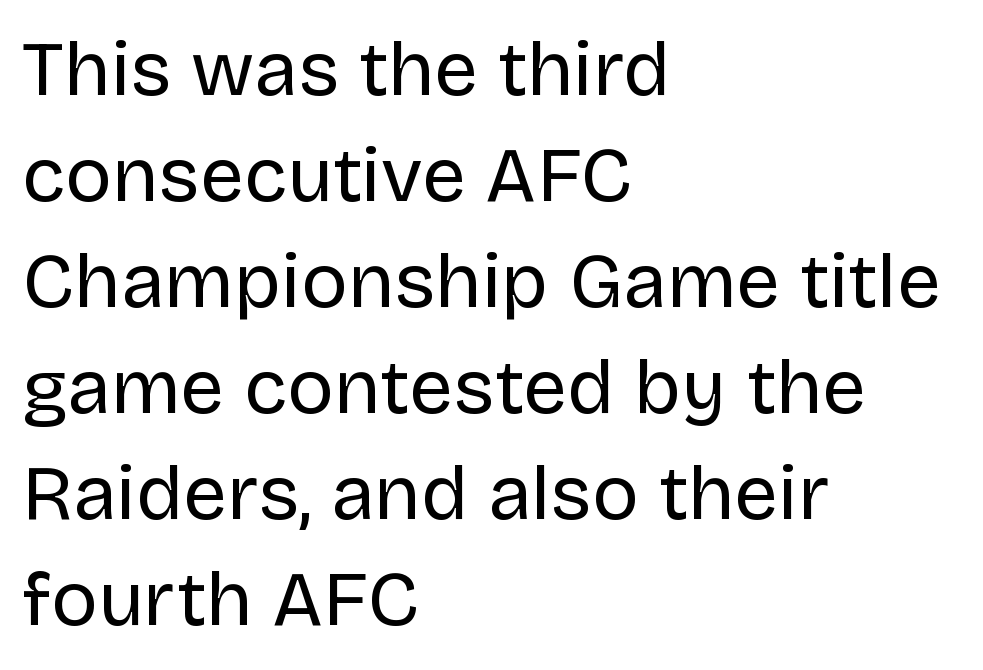
Q: Is the text bold? A: No.
Q: Is the text italic (slanted)? A: No, it is upright.
Q: Is the typeface a serif or a sans-serif typeface? A: Sans-serif.
Q: Is the text underlined? A: No.
Q: How is the paragraph aligned? A: Left-aligned.
Q: Is the spacing between letters normal or unusually wide? A: Normal.
Q: Is the spacing between lines tight, normal or loose? A: Normal.
Q: Width (condensed, normal, or wide)? A: Normal.
Q: Stroke contrast? A: Low.
Q: x-height? A: Large.
Q: Monospaced? A: No.
